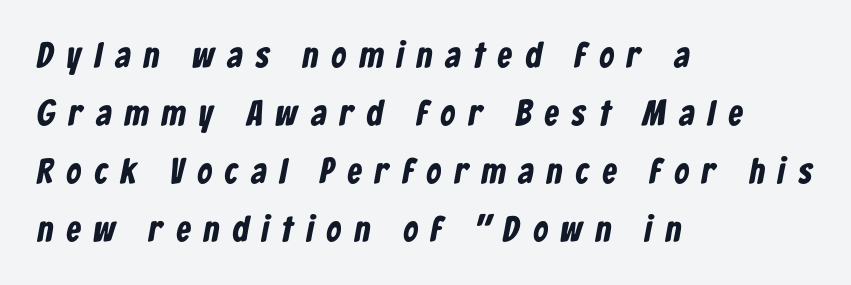
{"serif": "no", "bold": "yes", "weight": "bold", "width": "condensed", "stroke_contrast": "low", "x_height": "medium", "monospaced": "no", "underline": "no", "align": "left", "line_spacing": "normal", "line_spacing_ratio": 1.61, "letter_spacing": "wide", "letter_spacing_em": 0.37, "glyph_px": 36}
